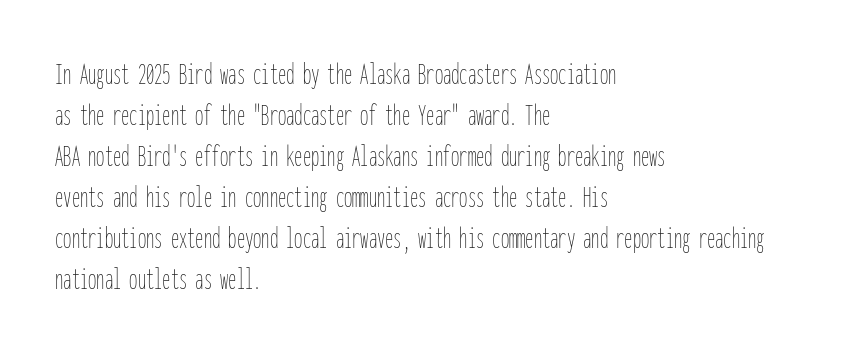
{"italic": "no", "bold": "no", "weight": "thin", "width": "condensed", "stroke_contrast": "low", "x_height": "medium", "monospaced": "yes", "underline": "no", "align": "left", "line_spacing_ratio": 1.24, "letter_spacing": "normal", "letter_spacing_em": 0.0, "glyph_px": 33}
